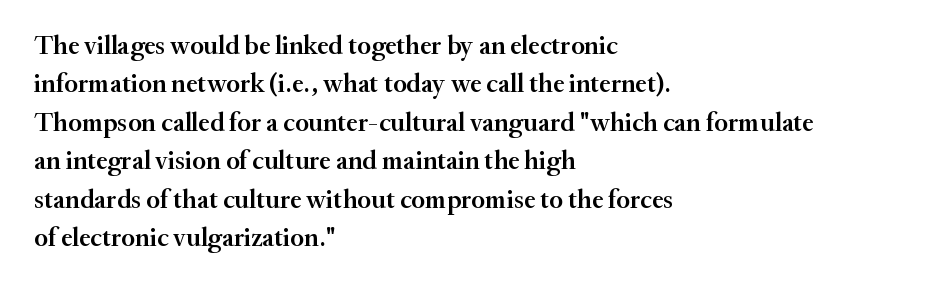
The lines are quadded left. Short note: letters normally spaced. Just letters on the line, the space beneath them empty. Look at the stroke-to-counter ratio: somewhat heavy, a semibold. Regular leading.
